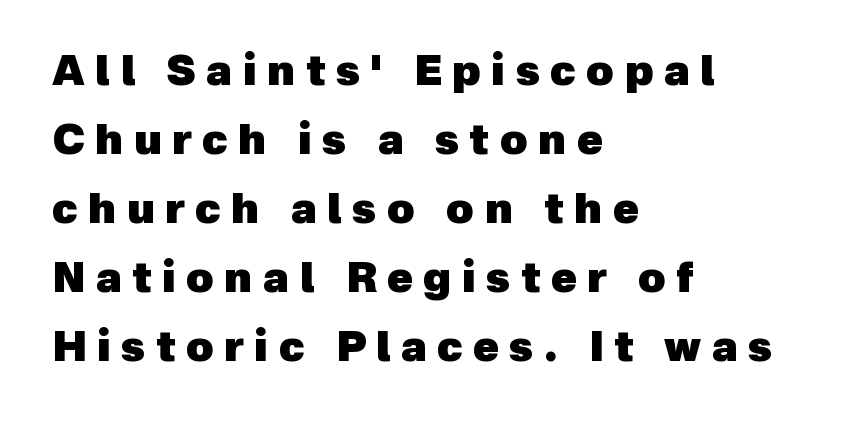
{"serif": "no", "bold": "yes", "weight": "heavy", "width": "normal", "x_height": "medium", "monospaced": "no", "underline": "no", "align": "left", "line_spacing": "normal", "line_spacing_ratio": 1.64, "letter_spacing": "wide", "letter_spacing_em": 0.25, "glyph_px": 42}
